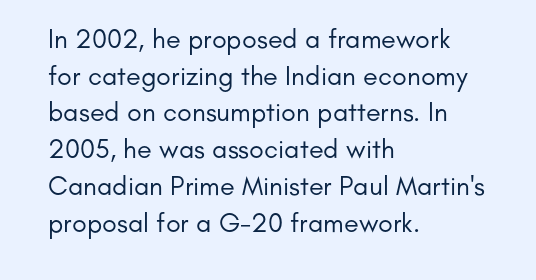
{"italic": "no", "bold": "no", "underline": "no", "align": "left", "line_spacing": "normal", "line_spacing_ratio": 1.36, "letter_spacing": "normal", "letter_spacing_em": 0.0, "glyph_px": 27}
